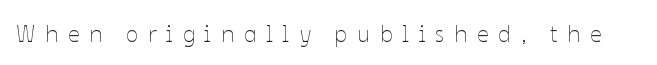
Q: Is the text bold? A: No.
Q: Is the text italic (slanted)? A: No, it is upright.
Q: Is the text underlined? A: No.
Q: Is the spacing between letters normal or unusually wide? A: Unusually wide.
